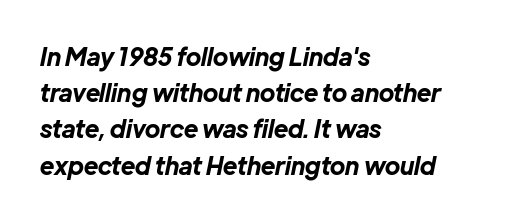
The strokes are fattened all the way to bold. When letters slant like this, we call the style italic. Left-aligned paragraph, ragged on the right. Notice how descenders clear the ascenders below comfortably — that's standard leading.
